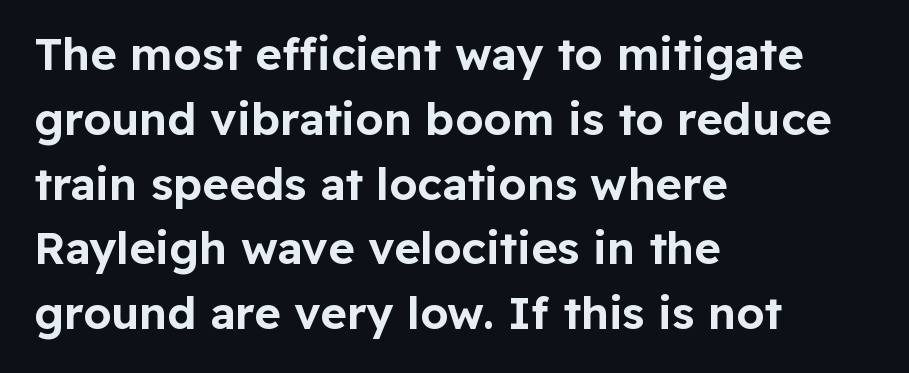
{"serif": "no", "italic": "no", "width": "normal", "stroke_contrast": "low", "x_height": "medium", "monospaced": "no", "underline": "no", "align": "left", "line_spacing": "normal", "line_spacing_ratio": 1.44, "letter_spacing": "normal", "letter_spacing_em": 0.0, "glyph_px": 45}
